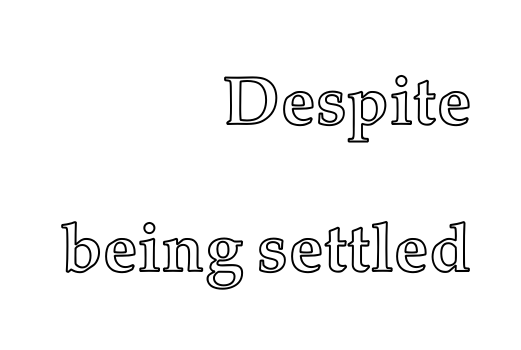
Short note: letters normally spaced. The font's upright variant was chosen for this text. The words here are not underlined. Interline gaps are noticeably wide in this sample. Does the copy run flush right? Yes — the right margin is perfectly even. The face used here is proportionally spaced, like ordinary book or web type.
